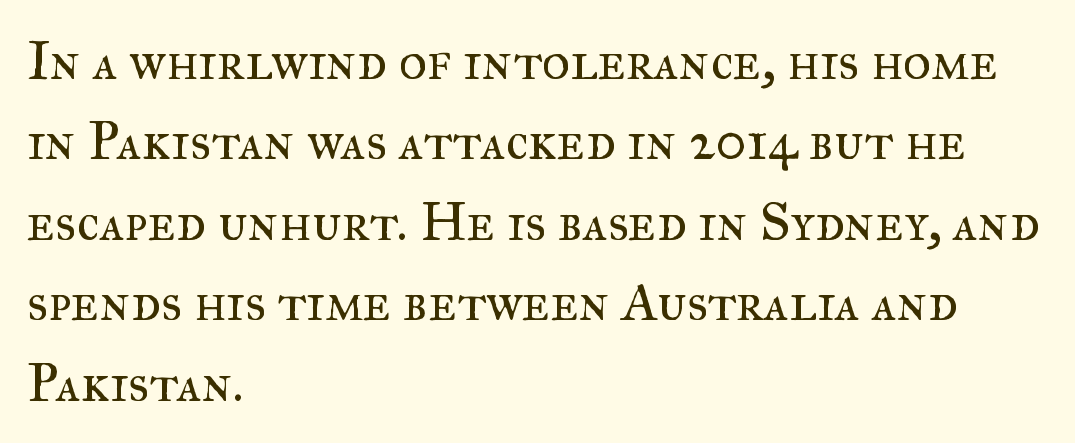
{"serif": "yes", "italic": "no", "bold": "no", "weight": "regular", "width": "normal", "stroke_contrast": "medium", "x_height": "small", "monospaced": "no", "underline": "no", "align": "left", "line_spacing": "normal", "line_spacing_ratio": 1.49, "letter_spacing": "normal", "letter_spacing_em": 0.0, "glyph_px": 54}
